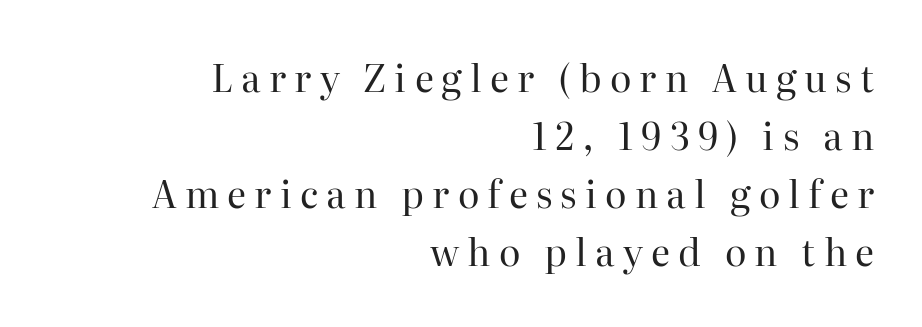
Q: Is the text bold? A: No.
Q: Is the text italic (slanted)? A: No, it is upright.
Q: Is the typeface a serif or a sans-serif typeface? A: Serif.
Q: Is the text underlined? A: No.
Q: How is the paragraph aligned? A: Right-aligned.
Q: Is the spacing between letters normal or unusually wide? A: Unusually wide.
Q: Is the spacing between lines tight, normal or loose? A: Normal.
Q: Width (condensed, normal, or wide)? A: Normal.
Q: Stroke contrast? A: High.
Q: x-height? A: Medium.
Q: Monospaced? A: No.
